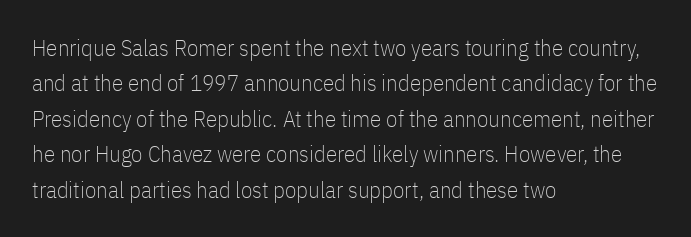
{"italic": "no", "bold": "no", "underline": "no", "align": "left", "line_spacing": "normal", "line_spacing_ratio": 1.54, "letter_spacing": "normal", "letter_spacing_em": 0.0, "glyph_px": 23}
